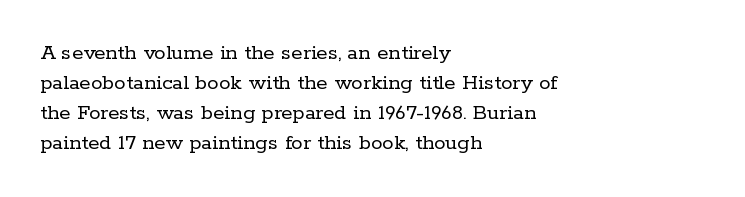
Q: Is the text bold? A: No.
Q: Is the text italic (slanted)? A: No, it is upright.
Q: Is the text underlined? A: No.
Q: How is the paragraph aligned? A: Left-aligned.
Q: Is the spacing between letters normal or unusually wide? A: Normal.
Q: Is the spacing between lines tight, normal or loose? A: Normal.
